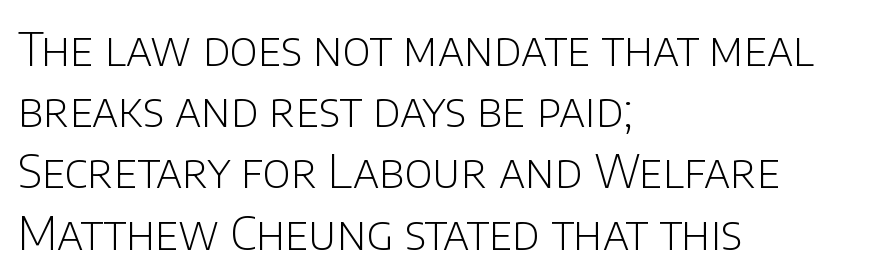
The image shows 46 px light sans-serif type, upright; set left-aligned, normal line spacing (1.33x), normal letter spacing, not underlined; low stroke contrast and a large x-height.
